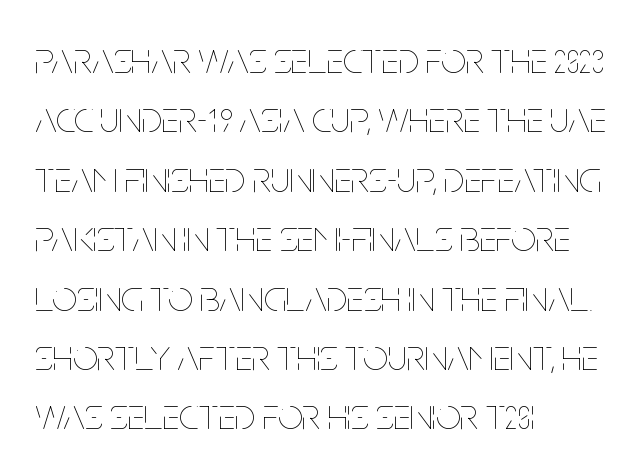
Unlike italic type, these characters show no tilt at all. Observe the ordinary spacing: letters are neighbours, not strangers. Just letters on the line, the space beneath them empty. Which margin do the lines hug? The left one — the right edge is uneven.
